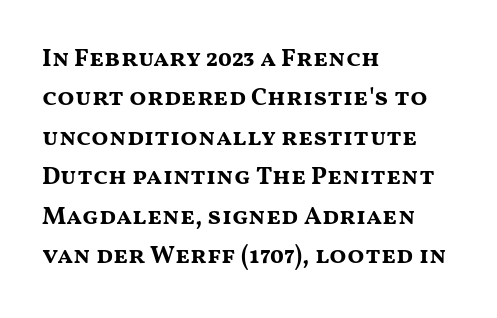
Evenly set lines give the paragraph a standard silhouette. Glance below the letters and you will spot only blank space. Typeset ragged right — the left edge is the straight one. This sample uses plain, unmodified letter spacing. Style check: upright. I'd describe the lettering as bold — thick and assertive.
